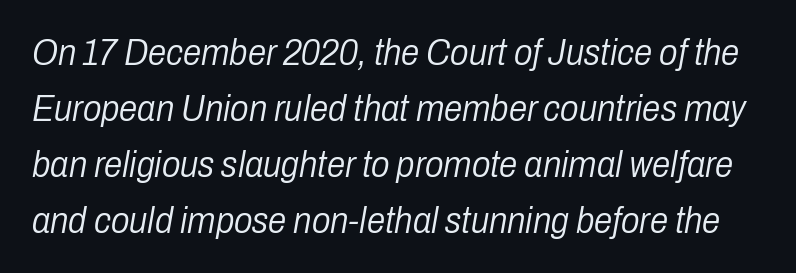
Q: Is the text bold? A: No.
Q: Is the text italic (slanted)? A: Yes, it leans right by about 10 degrees.
Q: Is the text underlined? A: No.
Q: Is the spacing between letters normal or unusually wide? A: Normal.
Q: Is the spacing between lines tight, normal or loose? A: Normal.
Q: Width (condensed, normal, or wide)? A: Condensed.
Q: Stroke contrast? A: Low.
Q: x-height? A: Medium.
Q: Monospaced? A: No.
